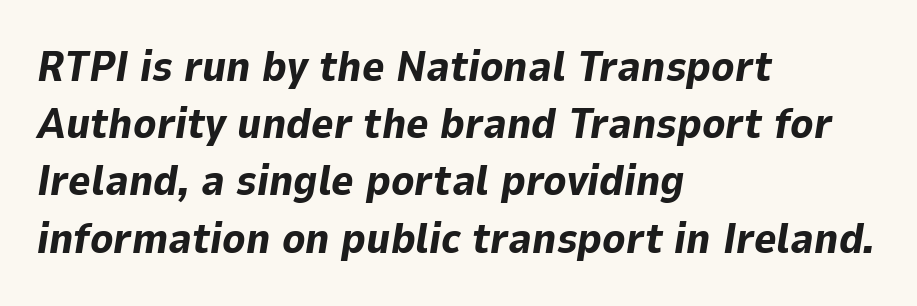
The image shows 43 px bold type, italic (leaning right); set left-aligned, normal line spacing (1.33x), normal letter spacing, not underlined; low stroke contrast and a medium x-height.
